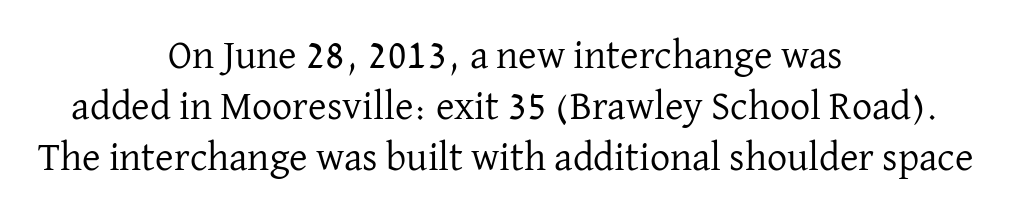
{"serif": "yes", "italic": "no", "bold": "no", "weight": "regular", "width": "normal", "stroke_contrast": "low", "x_height": "medium", "monospaced": "no", "underline": "no", "align": "center", "line_spacing": "normal", "line_spacing_ratio": 1.28, "letter_spacing": "normal", "letter_spacing_em": 0.0, "glyph_px": 40}
